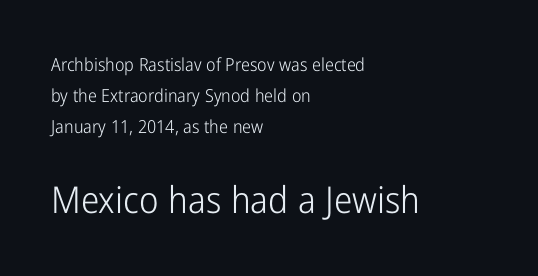
The letters advance in unequal steps, a hallmark of proportional type. Unlike italic type, these characters show no tilt at all. The letters carry no serifs — their stems end cleanly without finishing strokes. Letter spacing: default.
